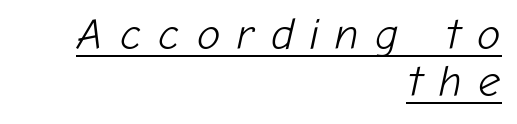
The font is comparable to plain body text, perhaps lighter. Each line ends at the same right margin while the left side varies. Every character sits at an angle, as italics do. A typesetter would call this leading minimal, almost set solid. The specimen includes a rule beneath the text block's lines. In terms of letterspacing, this is a distinctly airy, spread setting.
